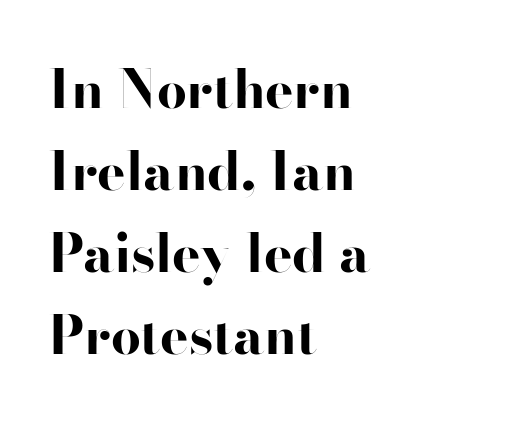
The image shows 53 px bold, wide sans-serif type, upright; set left-aligned, normal line spacing (1.55x), normal letter spacing, not underlined; high stroke contrast and a small x-height.
